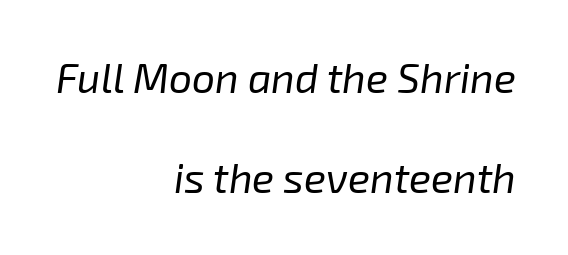
The image shows 41 px regular-weight type, italic (leaning right); set right-aligned, loose line spacing (2.45x), normal letter spacing, not underlined; low stroke contrast and a medium x-height.
